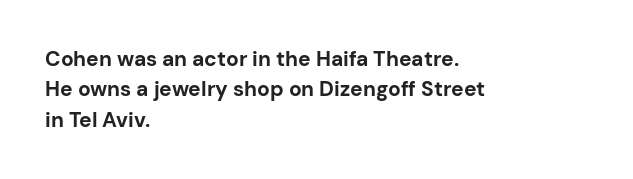
The image shows 21 px bold type, upright; set left-aligned, normal line spacing (1.45x), normal letter spacing, not underlined.
